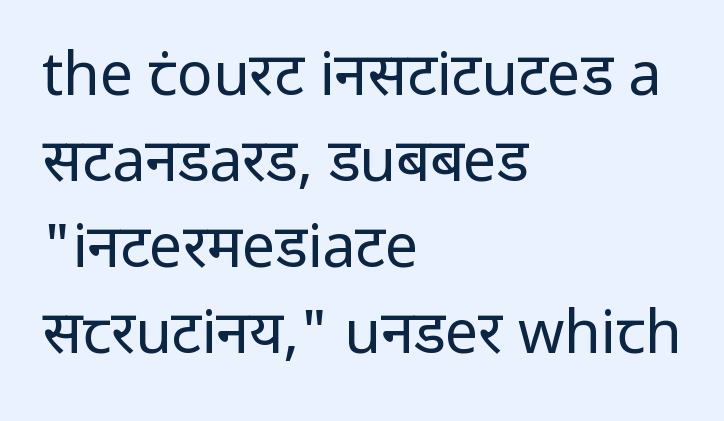
The image shows 59 px regular-weight sans-serif type, upright; set left-aligned, normal line spacing (1.46x), normal letter spacing, not underlined; low stroke contrast and a medium x-height.
